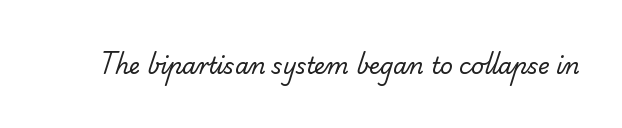
{"bold": "no", "underline": "no", "letter_spacing": "normal", "letter_spacing_em": 0.0, "glyph_px": 22}
